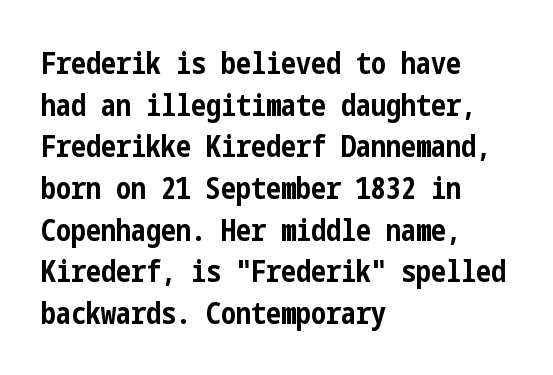
Spacing between characters is what you'd get straight out of the box. Any mark beneath the type? The region is blank. The axis of the letterforms is exactly vertical. Observe the absence of serifs on each vertical stroke in this sample. Alignment: flush left.
